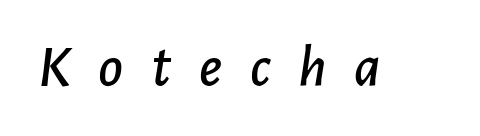
{"italic": "yes", "lean": "right", "slant_degrees": 7, "width": "normal", "stroke_contrast": "low", "x_height": "medium", "monospaced": "no", "underline": "no", "letter_spacing": "wide", "letter_spacing_em": 0.46, "glyph_px": 60}
